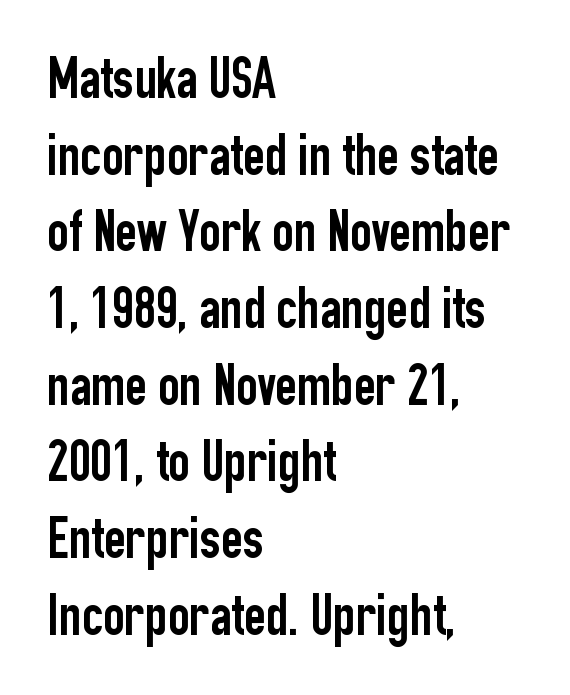
Vertically, the passage feels balanced, rows spaced as you'd expect. Proportional: the letters do not fall into vertical columns. This is the regular roman posture of the typeface. Check where the strokes stop: nothing finishes them off — pure sans. Each line starts at the same left margin while the right side varies.
